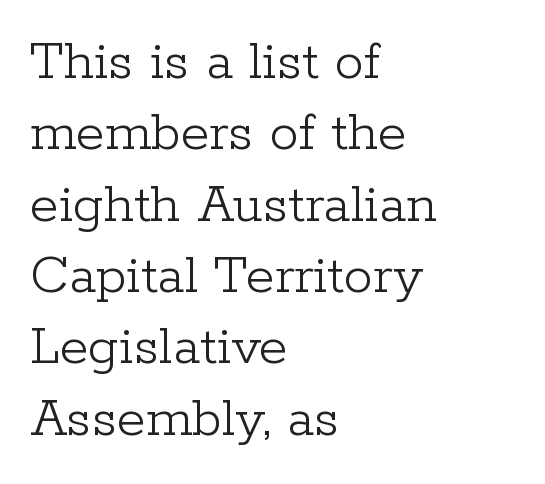
The image shows 58 px light serif type, upright; set left-aligned, line spacing 1.23x, normal letter spacing, not underlined; low stroke contrast and a medium x-height.
